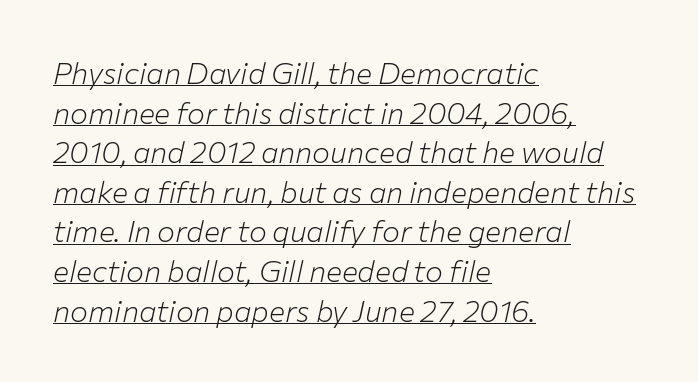
The image shows 30 px light type, italic (leaning right); set left-aligned, normal line spacing (1.32x), normal letter spacing, underlined; low stroke contrast and a medium x-height.
